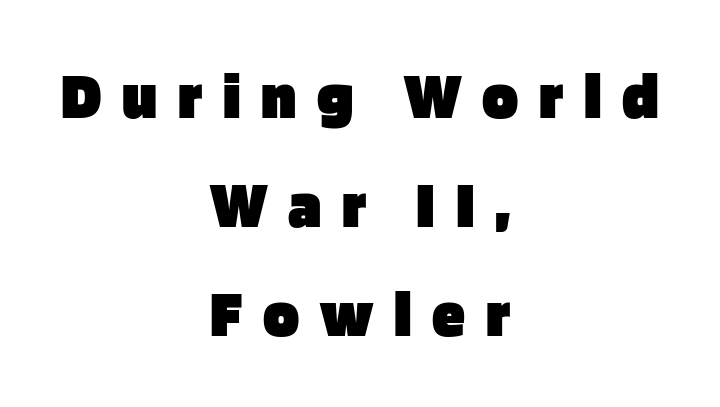
The image shows 67 px heavy sans-serif type, upright; set centered, normal line spacing (1.63x), unusually wide letter spacing (+0.31 em), not underlined; low stroke contrast and a large x-height.
